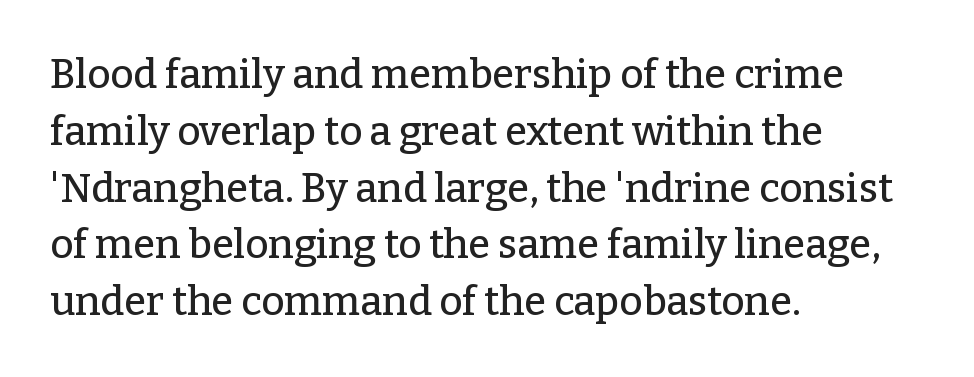
{"serif": "yes", "italic": "no", "width": "normal", "stroke_contrast": "low", "x_height": "medium", "monospaced": "no", "underline": "no", "align": "left", "line_spacing": "normal", "line_spacing_ratio": 1.42, "letter_spacing": "normal", "letter_spacing_em": 0.0, "glyph_px": 40}
